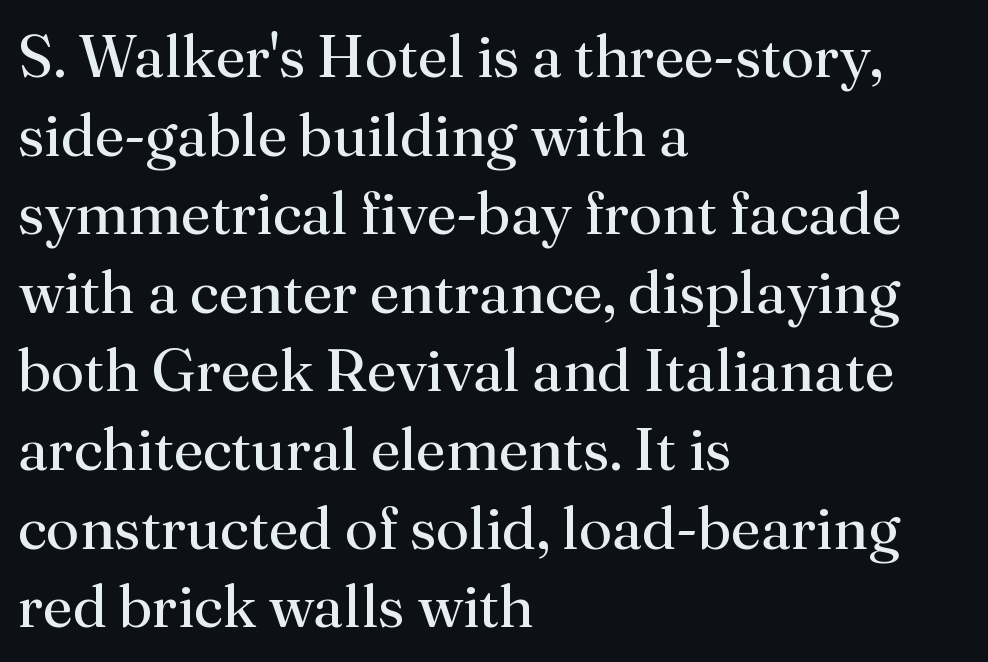
{"serif": "yes", "italic": "no", "bold": "no", "weight": "regular", "width": "normal", "stroke_contrast": "medium", "x_height": "small", "monospaced": "no", "underline": "no", "align": "left", "line_spacing": "normal", "line_spacing_ratio": 1.31, "letter_spacing": "normal", "letter_spacing_em": 0.0, "glyph_px": 60}
